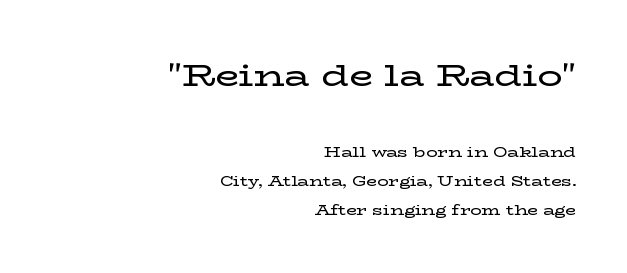
The upper block of text is set noticeably larger than the block beneath it. In terms of letterform style, serifs are clearly present. These lines are rendered in a variable-pitch font. Plain, unruled lines of type. Ascenders rise straight up at ninety degrees.
